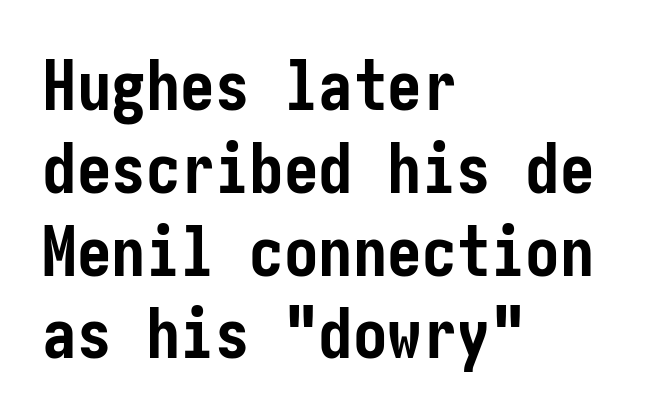
You can tell from the bare stems that sans-serif type was used. Notice how the stems are strictly vertical — no italics here. The foot of each line stays bare and open. This sample uses plain, unmodified letter spacing. Bold? Absolutely — the strokes are thick and heavy.
